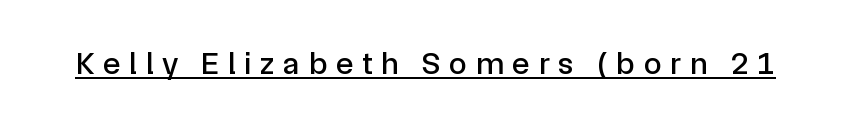
These characters rest on top of a visible drawn line. These lines are composed in type without serifs. Italic? Not at all — the glyphs are vertical. You could not count columns in this text — the font is proportionally spaced. There is plenty of visible air inserted between adjacent glyphs.
